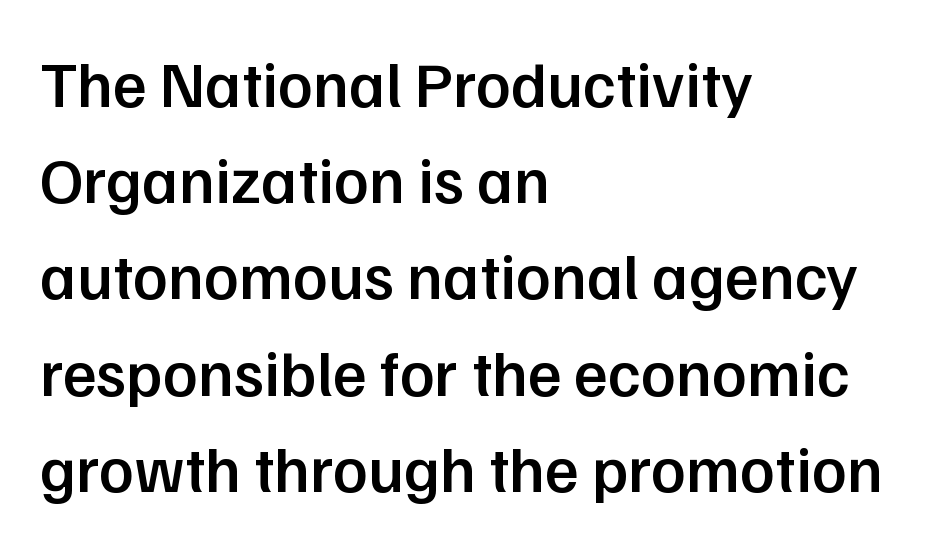
The image shows 65 px semibold sans-serif type, upright; set left-aligned, normal line spacing (1.48x), normal letter spacing, not underlined; low stroke contrast and a medium x-height.
